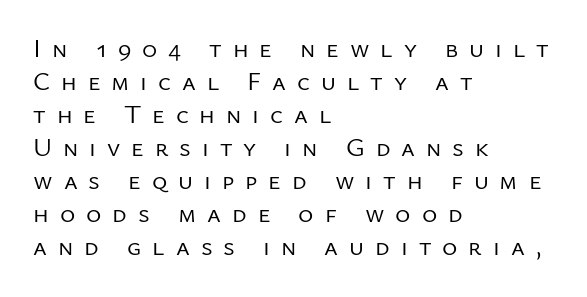
No italicization has been applied; the sample stays upright. The setting favours the left margin, as ordinary paragraphs usually do. Compared with a typical body face, this is equally light or lighter still. Look at the tracking — it's clearly loosened, letters drifting apart. Is there much room between lines? A standard amount, neither cramped nor airy. The words here are not underlined.
